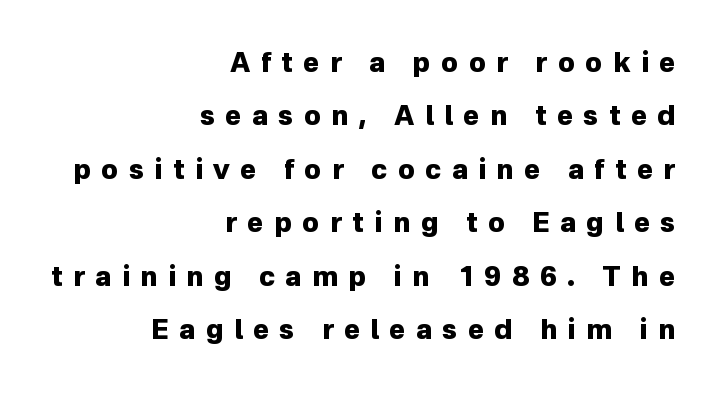
All the whitespace from short lines collects on the left. Between one letter and the next there's a generous, obvious gap. The strip under each line holds only bare page. It's the straight-up-and-down kind of type. These words are printed bold, with thick strokes throughout. What's the leading like? Stretched, with rows far apart.
